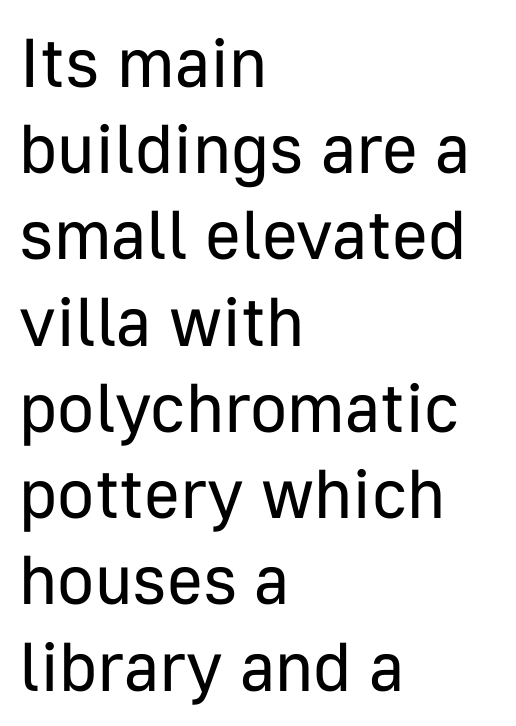
{"serif": "no", "italic": "no", "bold": "no", "weight": "regular", "width": "normal", "stroke_contrast": "low", "x_height": "medium", "monospaced": "no", "underline": "no", "align": "left", "line_spacing": "normal", "line_spacing_ratio": 1.25, "letter_spacing": "normal", "letter_spacing_em": 0.0, "glyph_px": 69}
